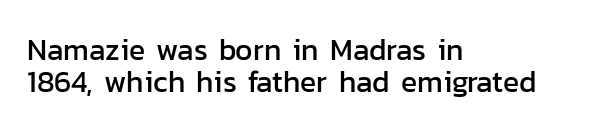
The image shows 30 px sans-serif type, upright; set left-aligned, tight line spacing (1.07x), normal letter spacing, not underlined; low stroke contrast and a medium x-height.
